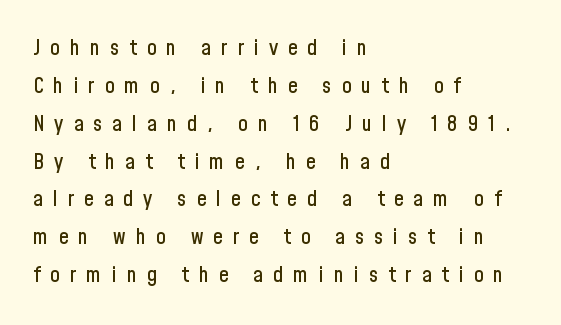
The ragged edge is on the right, which tells us the setting is flush left. Short note: letters widely spaced. Honestly, there is no underline to notice here at all. The lettering stays uniformly vertical, giving the passage a roman look.
